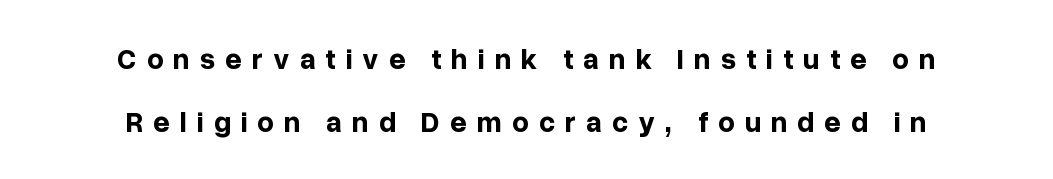
You could fit nearly another row in the gap between these rows. These lines stack symmetrically, like a column narrowing and widening about its center. Does extra space separate the letters? Yes, quite a lot of it. This is roman type, the default non-slanted kind.
